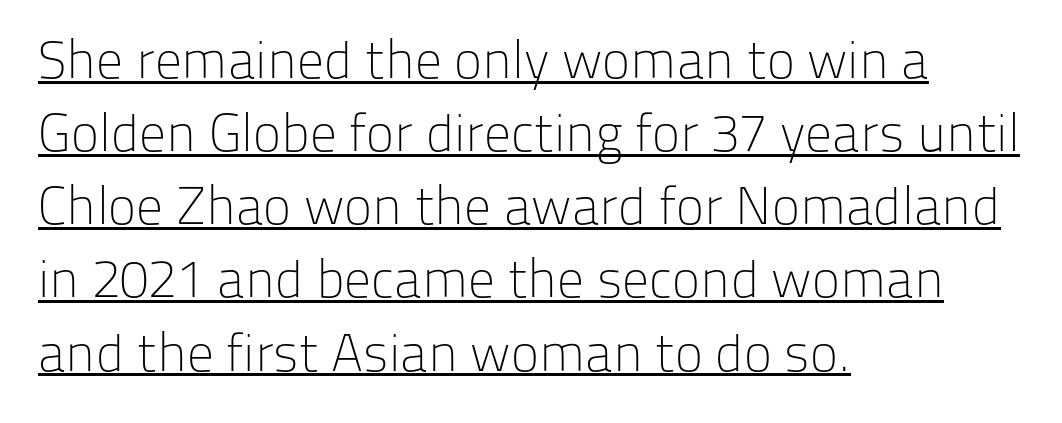
Character widths vary here, with narrow letters taking less room than wide ones. The face used here is rendered with its standard letterfit. These lines sit exactly where default settings would place them. Compared with undecorated copy, this sample adds a rule below the words. The letterforms sit at book weight or below. The font's upright variant was chosen for this text.
